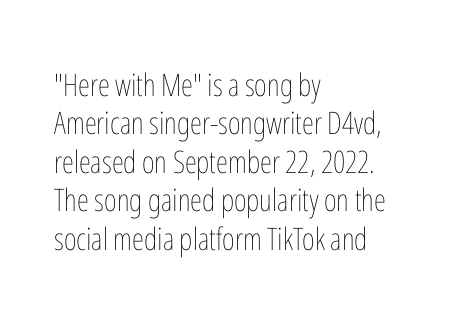
The image shows 31 px thin, condensed type, upright; set left-aligned, line spacing 1.24x, normal letter spacing, not underlined; low stroke contrast and a medium x-height.
